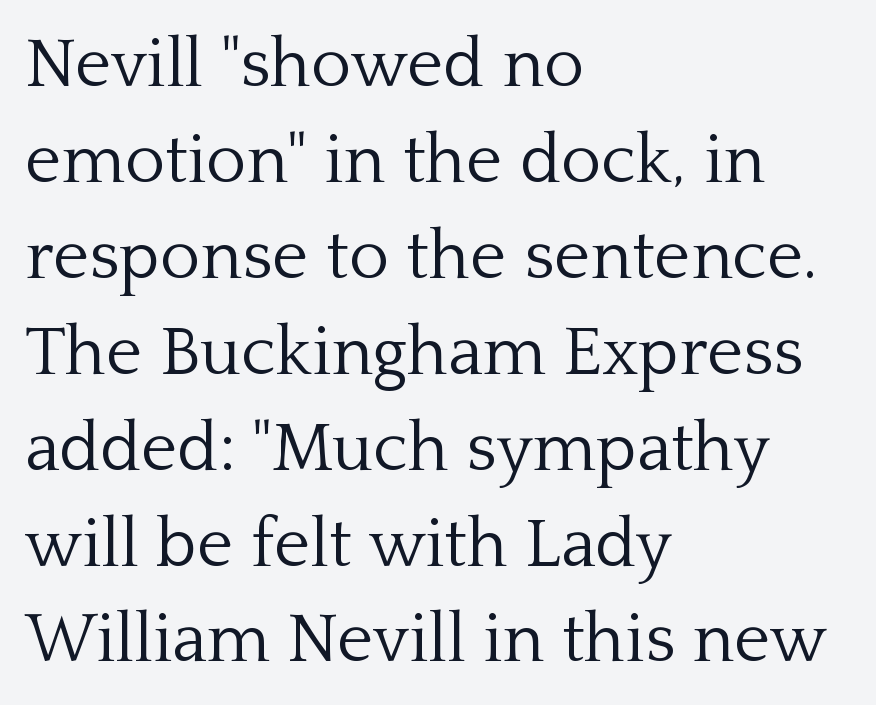
The image shows 69 px light serif type, upright; set left-aligned, normal line spacing (1.39x), normal letter spacing, not underlined; low stroke contrast and a medium x-height.
